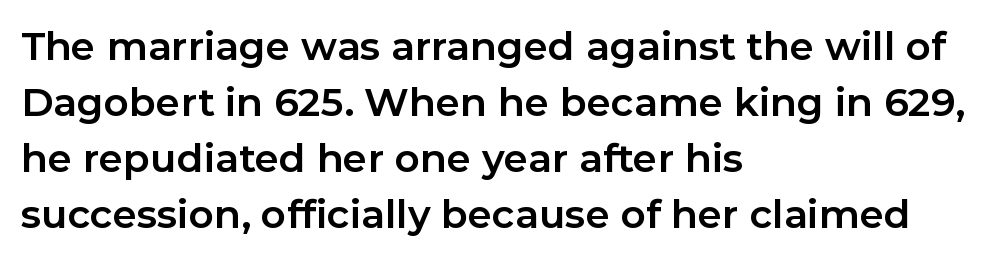
{"serif": "no", "italic": "no", "bold": "yes", "weight": "bold", "width": "normal", "stroke_contrast": "low", "x_height": "medium", "monospaced": "no", "underline": "no", "align": "left", "line_spacing": "normal", "line_spacing_ratio": 1.44, "letter_spacing": "normal", "letter_spacing_em": 0.0, "glyph_px": 39}
